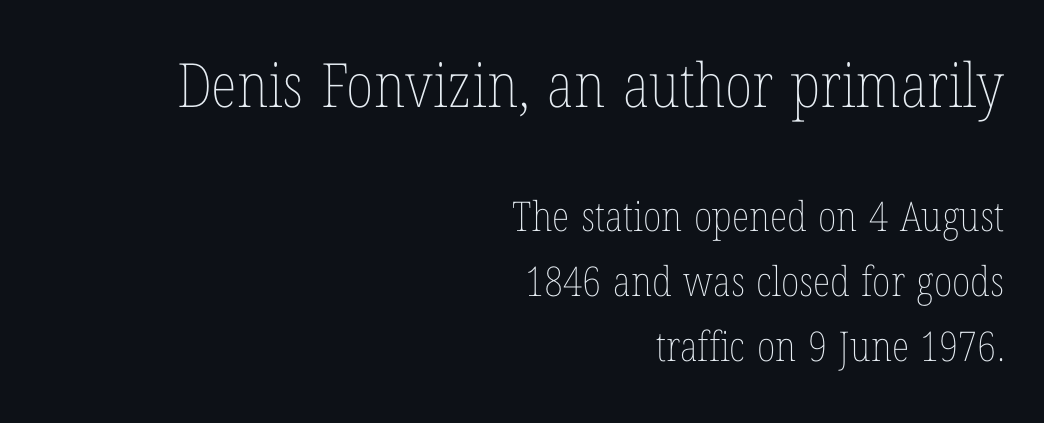
The image shows 61 px thin, condensed type, upright; set right-aligned, normal line spacing (1.59x), normal letter spacing, not underlined; the first (top) block is 1.49x larger; low stroke contrast and a medium x-height.
